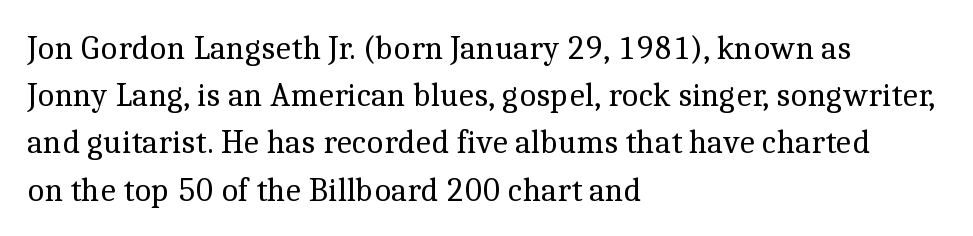
The image shows 33 px regular-weight serif type, upright; set left-aligned, normal line spacing (1.43x), normal letter spacing, not underlined; a medium x-height.
